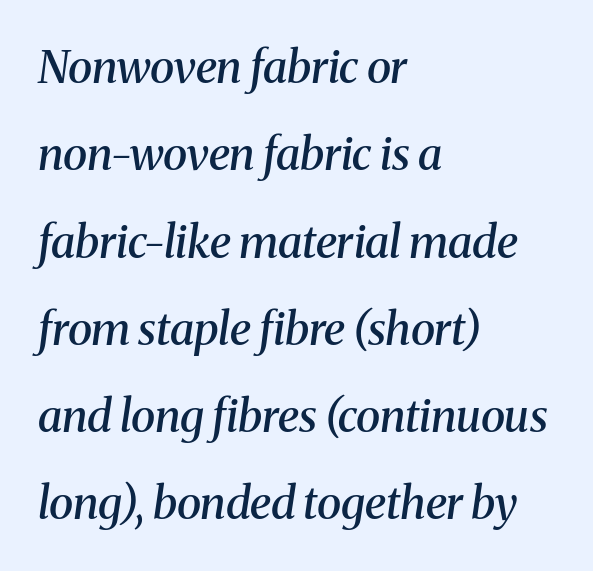
Layout note: lines flush left. Are there feet on the stems? There are — it's a serif. You could call the tracking neutral — neither tight nor loose. Proportional: the letters do not fall into vertical columns. Leading is clearly above the norm, producing a sparse column.
